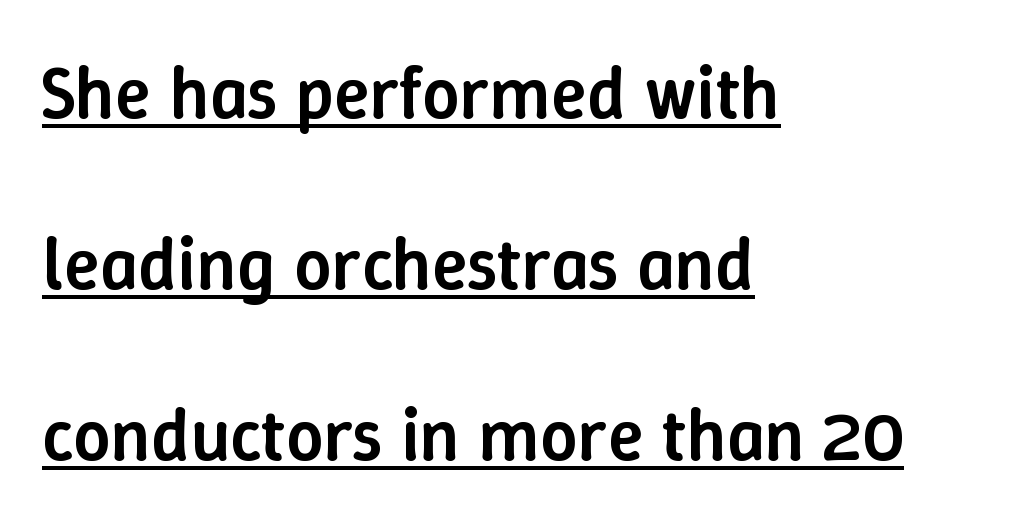
The image shows 74 px semibold type, upright; set left-aligned, loose line spacing (2.31x), normal letter spacing, underlined; low stroke contrast and a medium x-height.
